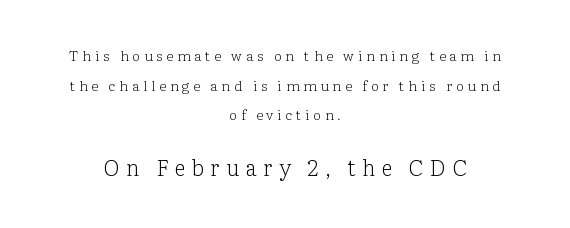
Q: Is the text bold? A: No.
Q: Is the text italic (slanted)? A: No, it is upright.
Q: Is the text underlined? A: No.
Q: How is the paragraph aligned? A: Centered.
Q: Is the spacing between letters normal or unusually wide? A: Unusually wide.
Q: Is the spacing between lines tight, normal or loose? A: Loose.
Q: Which block of text is set in a larger size, the first (top) or the second (bottom)? A: The second (bottom) one.
